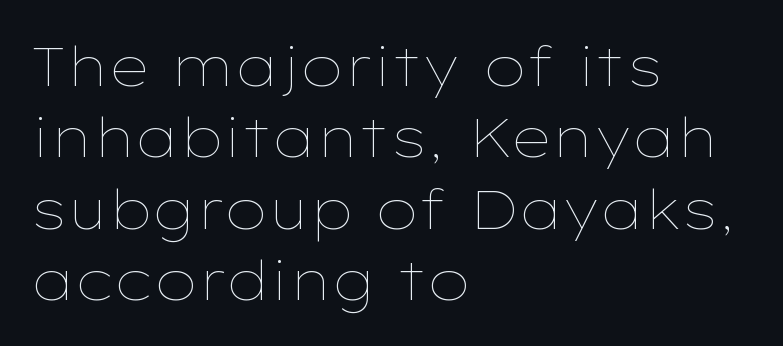
Q: Is the text bold? A: No.
Q: Is the text italic (slanted)? A: No, it is upright.
Q: Is the text underlined? A: No.
Q: How is the paragraph aligned? A: Left-aligned.
Q: Is the spacing between letters normal or unusually wide? A: Normal.
Q: Is the spacing between lines tight, normal or loose? A: Normal.
Q: Width (condensed, normal, or wide)? A: Wide.
Q: Stroke contrast? A: Low.
Q: x-height? A: Medium.
Q: Monospaced? A: No.
